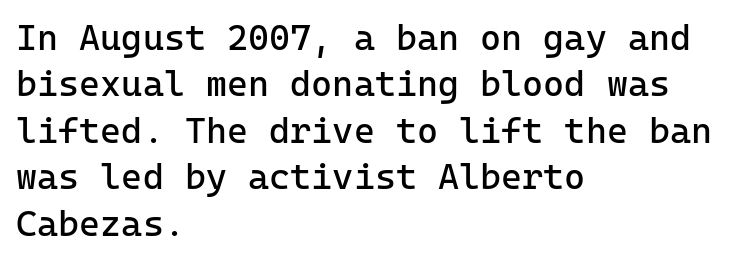
Q: Is the text bold? A: No.
Q: Is the text italic (slanted)? A: No, it is upright.
Q: Is the typeface a serif or a sans-serif typeface? A: Sans-serif.
Q: Is the text underlined? A: No.
Q: How is the paragraph aligned? A: Left-aligned.
Q: Is the spacing between letters normal or unusually wide? A: Normal.
Q: Is the spacing between lines tight, normal or loose? A: Normal.
Q: Width (condensed, normal, or wide)? A: Normal.
Q: Stroke contrast? A: Low.
Q: x-height? A: Medium.
